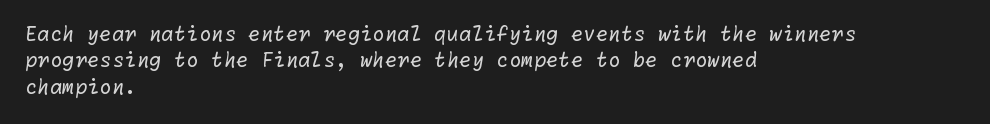
The image shows 20 px text type; set left-aligned, normal line spacing (1.32x), normal letter spacing, not underlined.
